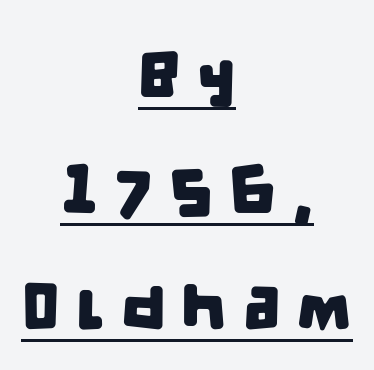
Q: Is the typeface a serif or a sans-serif typeface? A: Sans-serif.
Q: Is the text underlined? A: Yes.
Q: How is the paragraph aligned? A: Centered.
Q: Is the spacing between letters normal or unusually wide? A: Unusually wide.
Q: Width (condensed, normal, or wide)? A: Condensed.
Q: Stroke contrast? A: Low.
Q: x-height? A: Large.
Q: Monospaced? A: No.
